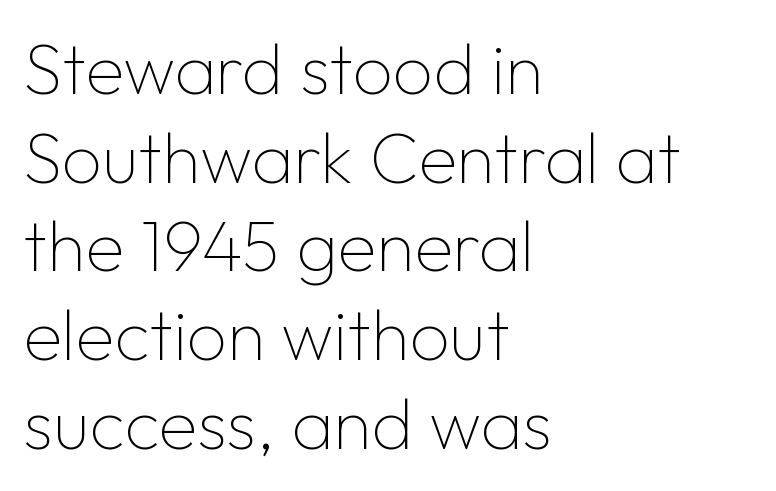
The image shows 71 px thin sans-serif type, upright; set left-aligned, normal line spacing (1.25x), normal letter spacing, not underlined; low stroke contrast and a medium x-height.
